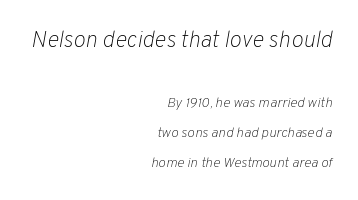
Q: Is the text bold? A: No.
Q: Is the text italic (slanted)? A: Yes, it leans right by about 10 degrees.
Q: Is the text underlined? A: No.
Q: How is the paragraph aligned? A: Right-aligned.
Q: Is the spacing between letters normal or unusually wide? A: Normal.
Q: Is the spacing between lines tight, normal or loose? A: Loose.
Q: Which block of text is set in a larger size, the first (top) or the second (bottom)? A: The first (top) one.
